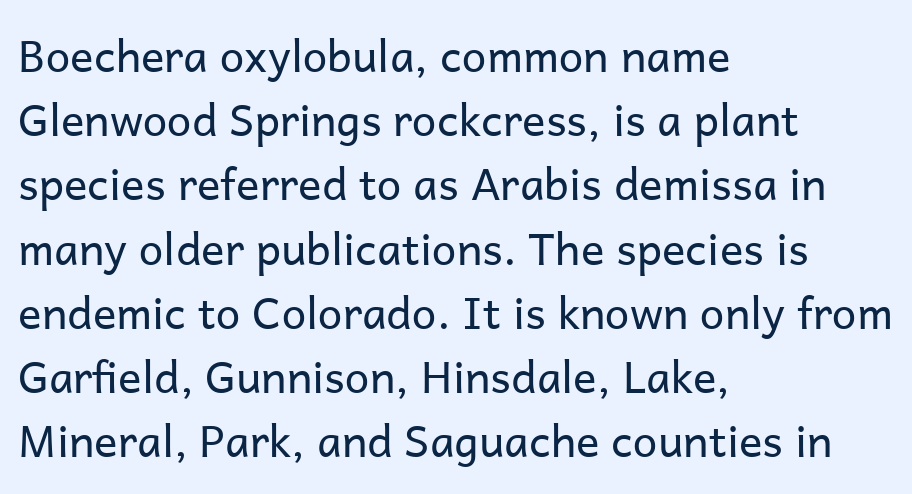
Q: Is the text bold? A: No.
Q: Is the text italic (slanted)? A: No, it is upright.
Q: Is the typeface a serif or a sans-serif typeface? A: Sans-serif.
Q: Is the text underlined? A: No.
Q: How is the paragraph aligned? A: Left-aligned.
Q: Is the spacing between letters normal or unusually wide? A: Normal.
Q: Is the spacing between lines tight, normal or loose? A: Normal.
Q: Width (condensed, normal, or wide)? A: Normal.
Q: Stroke contrast? A: Low.
Q: x-height? A: Medium.
Q: Monospaced? A: No.
